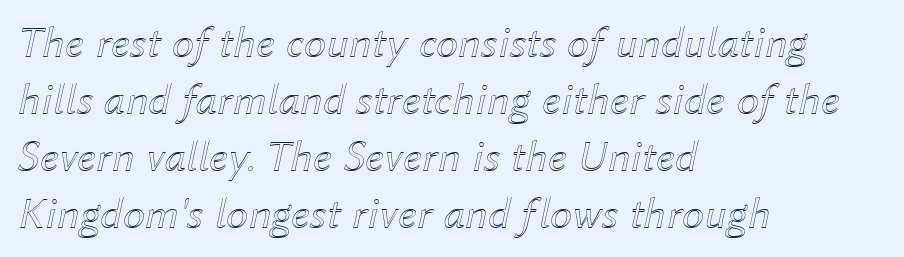
Q: Is the text italic (slanted)? A: Yes, it leans right by about 12 degrees.
Q: Is the text underlined? A: No.
Q: How is the paragraph aligned? A: Left-aligned.
Q: Is the spacing between letters normal or unusually wide? A: Normal.
Q: Is the spacing between lines tight, normal or loose? A: Normal.
Q: Width (condensed, normal, or wide)? A: Normal.
Q: x-height? A: Medium.
Q: Monospaced? A: No.
